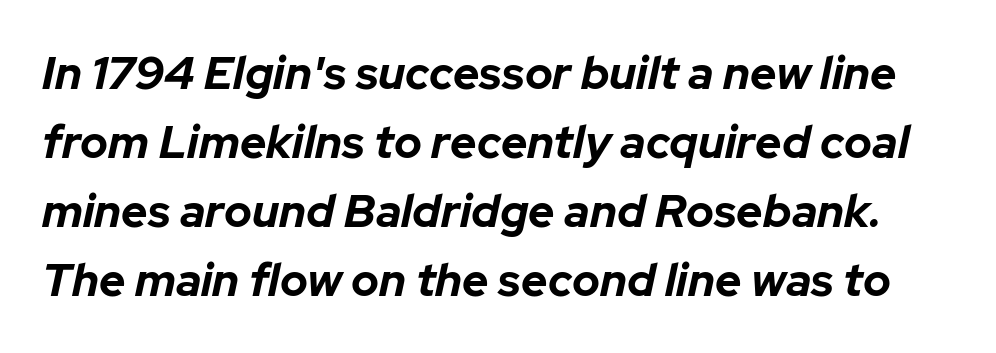
The image shows 46 px bold type, italic (leaning right); set normal line spacing (1.5x), normal letter spacing, not underlined; low stroke contrast and a medium x-height.
